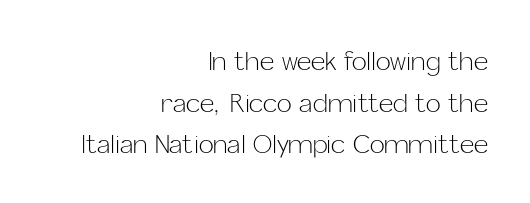
The image shows 25 px text type, upright; set right-aligned, normal line spacing (1.67x), normal letter spacing, not underlined.
